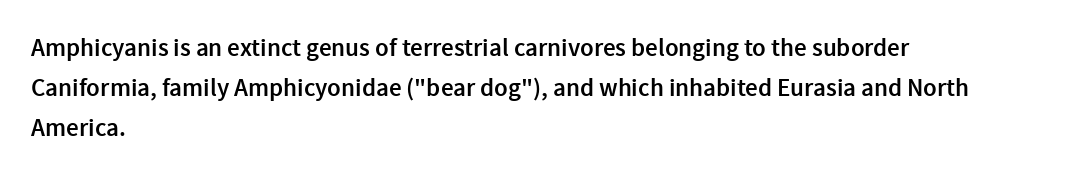
Each glyph is drawn with semibold strokes, heavier than normal yet not fully bold. Students, note that the glyphs here touch the page at normal intervals. Posture: vertical. A classic flush-left, rag-right setting is used for this passage. Does the leading feel generous? No, just average. Descenders hang freely into open space.
